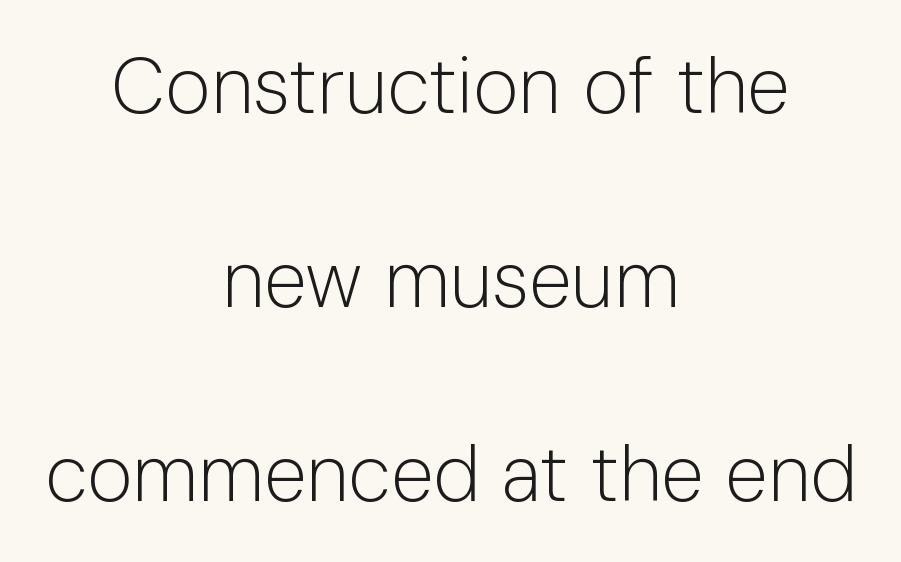
{"serif": "no", "italic": "no", "bold": "no", "weight": "light", "width": "normal", "stroke_contrast": "low", "x_height": "medium", "monospaced": "no", "underline": "no", "align": "center", "line_spacing": "loose", "line_spacing_ratio": 2.49, "letter_spacing": "normal", "letter_spacing_em": 0.0, "glyph_px": 78}
